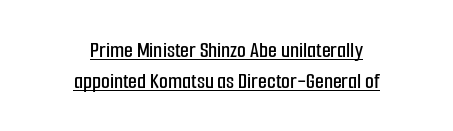
The image shows 23 px text type, upright; set centered, normal line spacing (1.33x), normal letter spacing, underlined.
